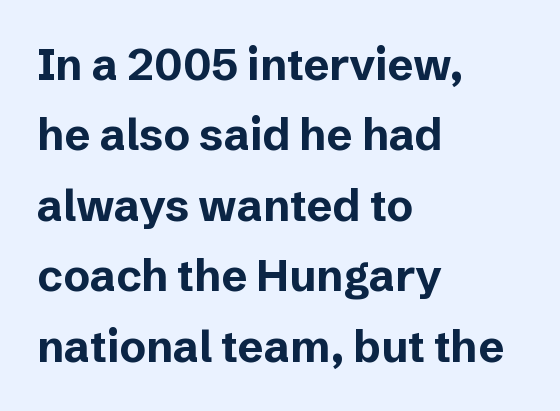
{"serif": "no", "italic": "no", "bold": "yes", "weight": "bold", "width": "normal", "stroke_contrast": "low", "x_height": "medium", "monospaced": "no", "underline": "no", "align": "left", "line_spacing": "normal", "line_spacing_ratio": 1.6, "letter_spacing": "normal", "letter_spacing_em": 0.0, "glyph_px": 44}
